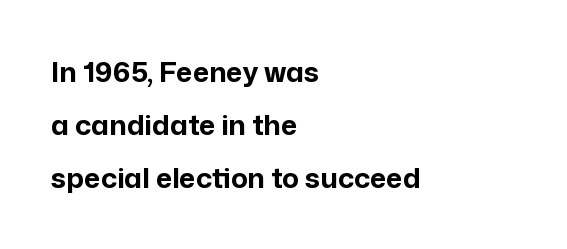
The image shows 28 px bold sans-serif type, upright; set left-aligned, loose line spacing (1.9x), normal letter spacing, not underlined; low stroke contrast and a medium x-height.
